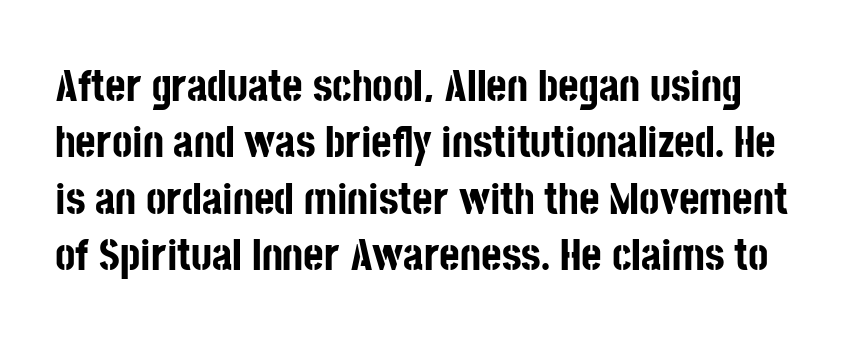
No italicization has been applied; the sample stays upright. The face used here is a sans, in the tradition of grotesques and geometrics. In terms of letterspacing, this is plain default setting. Vertical spacing — default. The zone under the glyphs is completely vacant. Each letter keeps its own natural width here, so spacing adapts to shape.
